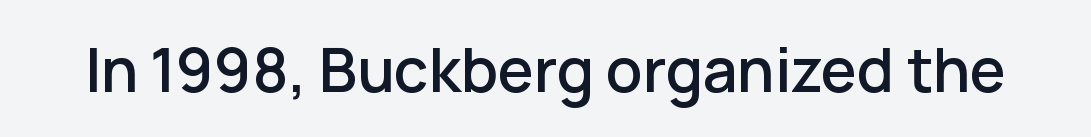
Characters follow at the spacing the type designer built in. This sample uses an upright cut, with every glyph sitting square on the baseline. I'd call this a sans setting — the letters go barefoot. This sample has the flowing, uneven cadence of proportional lettering. The specimen omits any rule beneath the text block's lines.
